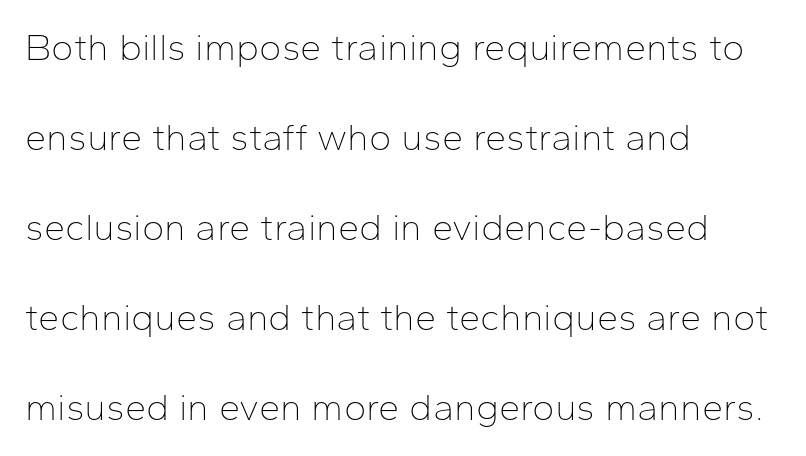
{"serif": "no", "italic": "no", "bold": "no", "weight": "thin", "width": "normal", "stroke_contrast": "low", "x_height": "medium", "monospaced": "no", "underline": "no", "align": "left", "line_spacing": "loose", "line_spacing_ratio": 2.37, "letter_spacing": "normal", "letter_spacing_em": 0.0, "glyph_px": 38}
